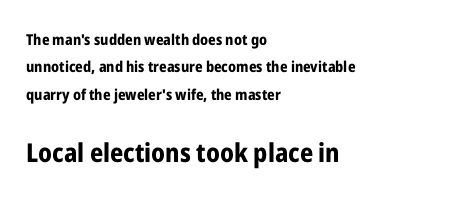
{"italic": "no", "bold": "yes", "underline": "no", "align": "left", "line_spacing_ratio": 1.83, "letter_spacing": "normal", "letter_spacing_em": 0.0, "larger_block": "second", "size_ratio": 1.73, "glyph_px": 26}
